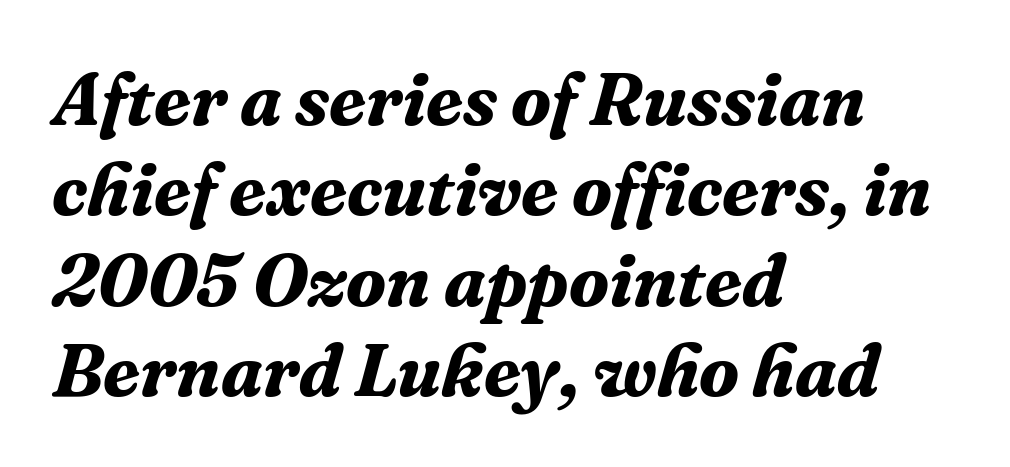
{"serif": "yes", "italic": "yes", "lean": "right", "slant_degrees": 16, "bold": "yes", "weight": "bold", "width": "normal", "stroke_contrast": "medium", "x_height": "medium", "monospaced": "no", "underline": "no", "align": "left", "line_spacing_ratio": 1.22, "letter_spacing": "normal", "letter_spacing_em": 0.0, "glyph_px": 74}
